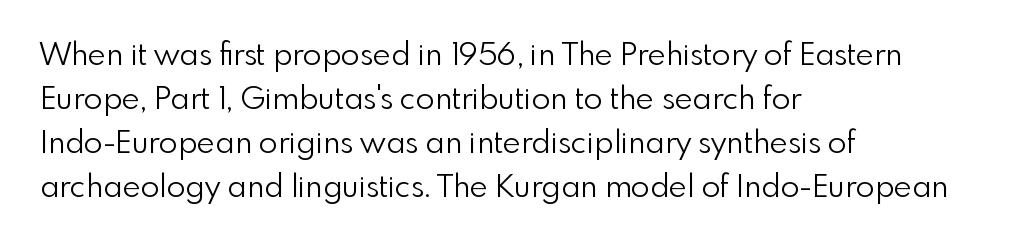
Beneath every word, the page is bare. This rendering leaves character spacing at its baseline value. Which margin do the lines hug? The left one — the right edge is uneven. How would I describe the line gaps? Plain and ordinary.
